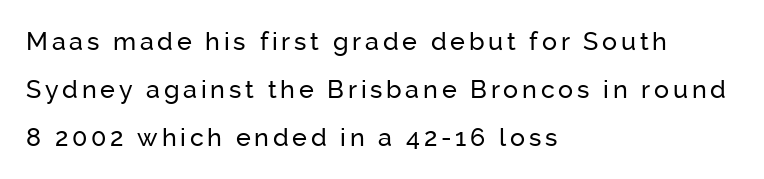
The image shows 25 px text type, upright; set left-aligned, loose line spacing (1.92x), not underlined.
